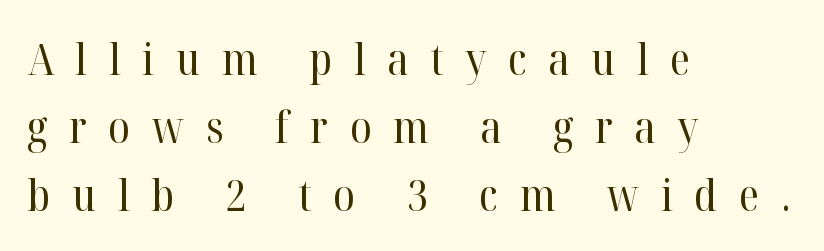
Q: Is the text bold? A: No.
Q: Is the text italic (slanted)? A: No, it is upright.
Q: Is the typeface a serif or a sans-serif typeface? A: Serif.
Q: Is the text underlined? A: No.
Q: How is the paragraph aligned? A: Left-aligned.
Q: Is the spacing between letters normal or unusually wide? A: Unusually wide.
Q: Is the spacing between lines tight, normal or loose? A: Normal.
Q: Width (condensed, normal, or wide)? A: Normal.
Q: Stroke contrast? A: High.
Q: x-height? A: Medium.
Q: Monospaced? A: No.
